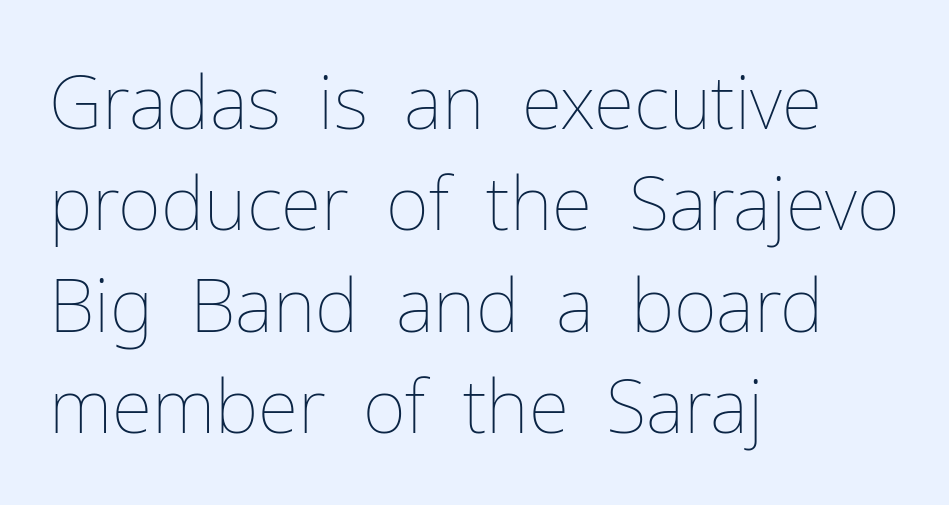
The image shows 74 px thin type, upright; set left-aligned, normal line spacing (1.37x), normal letter spacing, not underlined; low stroke contrast and a medium x-height.
